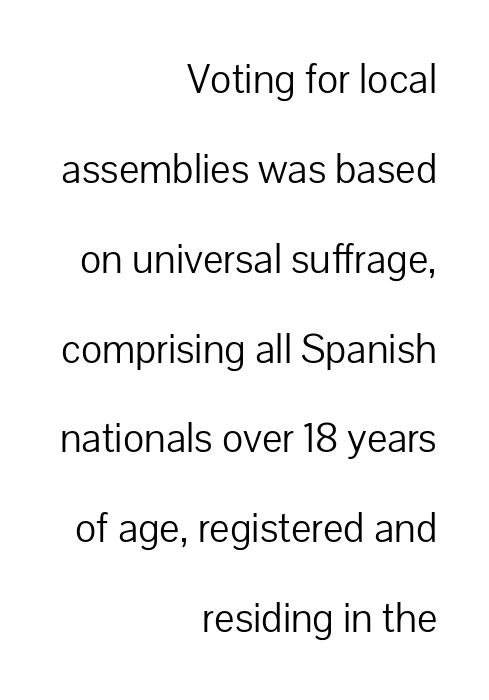
Q: Is the text bold? A: No.
Q: Is the text italic (slanted)? A: No, it is upright.
Q: Is the typeface a serif or a sans-serif typeface? A: Sans-serif.
Q: Is the text underlined? A: No.
Q: How is the paragraph aligned? A: Right-aligned.
Q: Is the spacing between letters normal or unusually wide? A: Normal.
Q: Is the spacing between lines tight, normal or loose? A: Loose.
Q: Width (condensed, normal, or wide)? A: Normal.
Q: Stroke contrast? A: Low.
Q: x-height? A: Medium.
Q: Monospaced? A: No.
